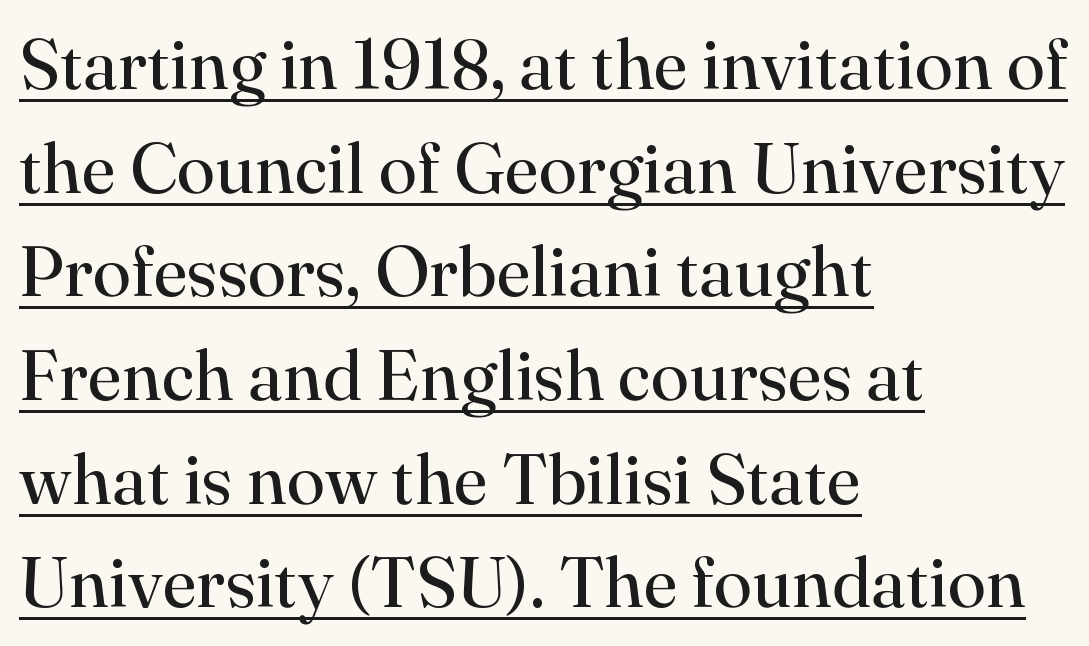
These lines are set flush left with a ragged right edge. Decoration check: the copy is underlined. The typography opts for an upright posture over an oblique one. The face used here is rendered with its standard letterfit. These lines are rendered in a variable-pitch font.
